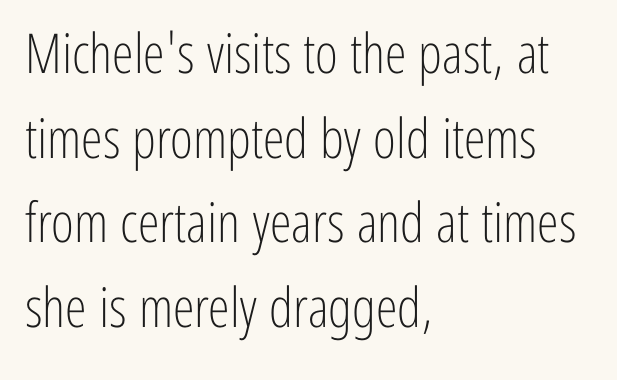
Q: Is the text bold? A: No.
Q: Is the text italic (slanted)? A: No, it is upright.
Q: Is the typeface a serif or a sans-serif typeface? A: Sans-serif.
Q: Is the text underlined? A: No.
Q: How is the paragraph aligned? A: Left-aligned.
Q: Is the spacing between letters normal or unusually wide? A: Normal.
Q: Is the spacing between lines tight, normal or loose? A: Normal.
Q: Width (condensed, normal, or wide)? A: Condensed.
Q: Stroke contrast? A: Low.
Q: x-height? A: Medium.
Q: Monospaced? A: No.
